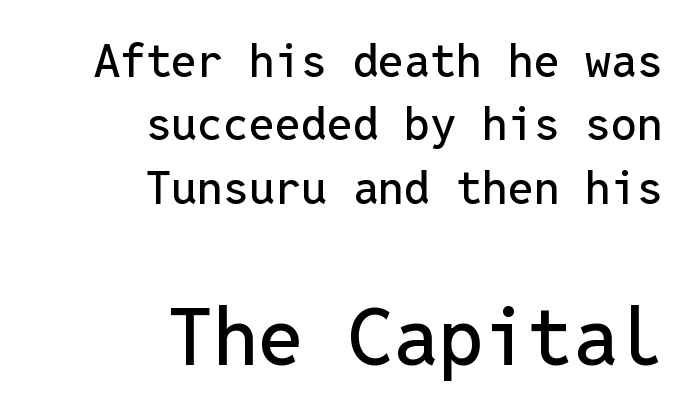
The passage shown is typed in a monospace face where columns stay perfectly aligned. Evenly set lines give the paragraph a standard silhouette. The face used here is rendered with its standard letterfit. Where is the straight margin? On the right. In this sample the second text group is rendered at the bigger scale. No feet cap the strokes, marking this as sans-serif type.
